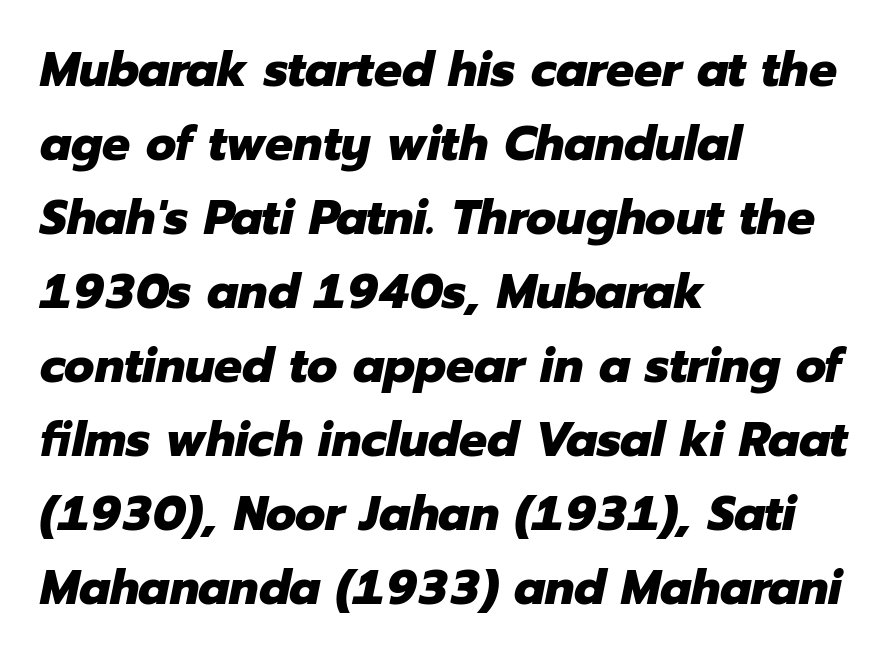
Q: Is the text bold? A: Yes.
Q: Is the text italic (slanted)? A: Yes, it leans right by about 12 degrees.
Q: Is the text underlined? A: No.
Q: How is the paragraph aligned? A: Left-aligned.
Q: Is the spacing between letters normal or unusually wide? A: Normal.
Q: Is the spacing between lines tight, normal or loose? A: Normal.
Q: Width (condensed, normal, or wide)? A: Normal.
Q: Stroke contrast? A: Low.
Q: x-height? A: Medium.
Q: Monospaced? A: No.
